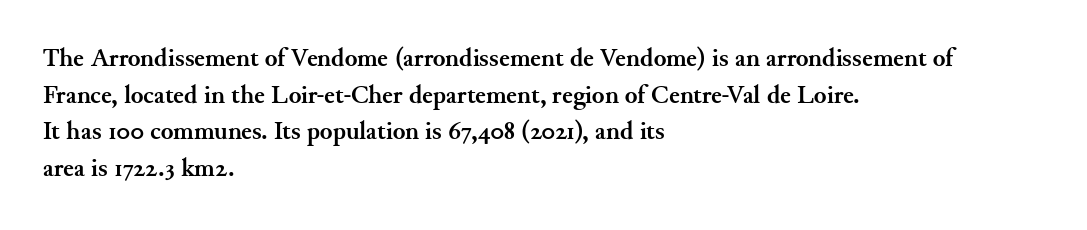
{"italic": "no", "bold": "yes", "underline": "no", "align": "left", "line_spacing": "normal", "line_spacing_ratio": 1.41, "letter_spacing": "normal", "letter_spacing_em": 0.0, "glyph_px": 26}
